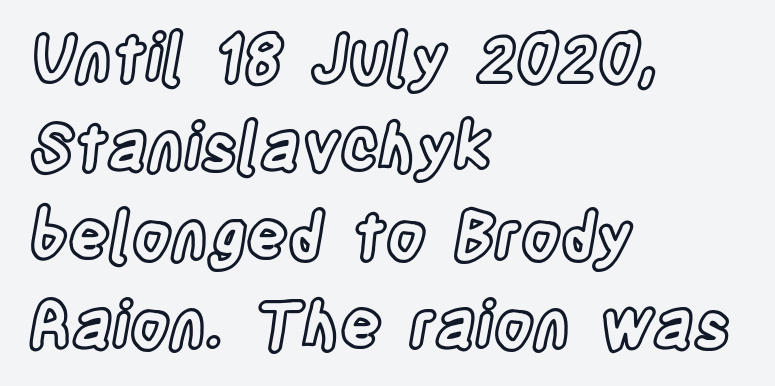
Q: Is the text italic (slanted)? A: Yes.
Q: Is the text underlined? A: No.
Q: How is the paragraph aligned? A: Left-aligned.
Q: Is the spacing between letters normal or unusually wide? A: Normal.
Q: Is the spacing between lines tight, normal or loose? A: Normal.
Q: Width (condensed, normal, or wide)? A: Condensed.
Q: x-height? A: Large.
Q: Monospaced? A: No.
